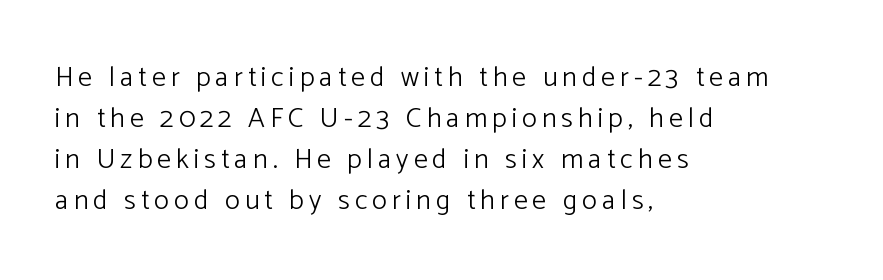
The face used here is proportionally spaced, like ordinary book or web type. The passage shown is not underscored anywhere. Vertical spacing — default. Serifs: no, the terminals of the letterforms are clean. Stems and bowls with no extra thickness — not bold.
